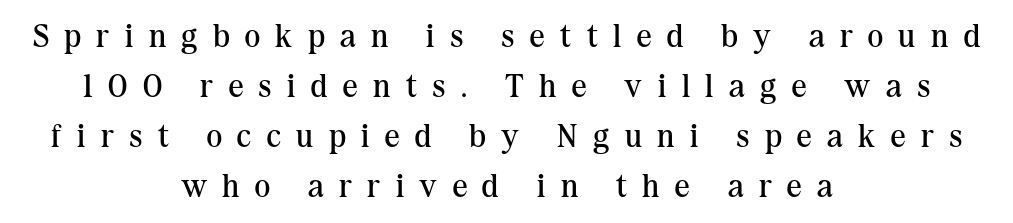
Check where the strokes stop: tiny serifs finish them off. Weight class: somewhere from thin through regular. Words float on clear page, feet unadorned. Each new line begins a customary step beneath the previous one. Characters follow at a spacing far wider than the type designer built in. The paragraph shown floats in the horizontal middle.
